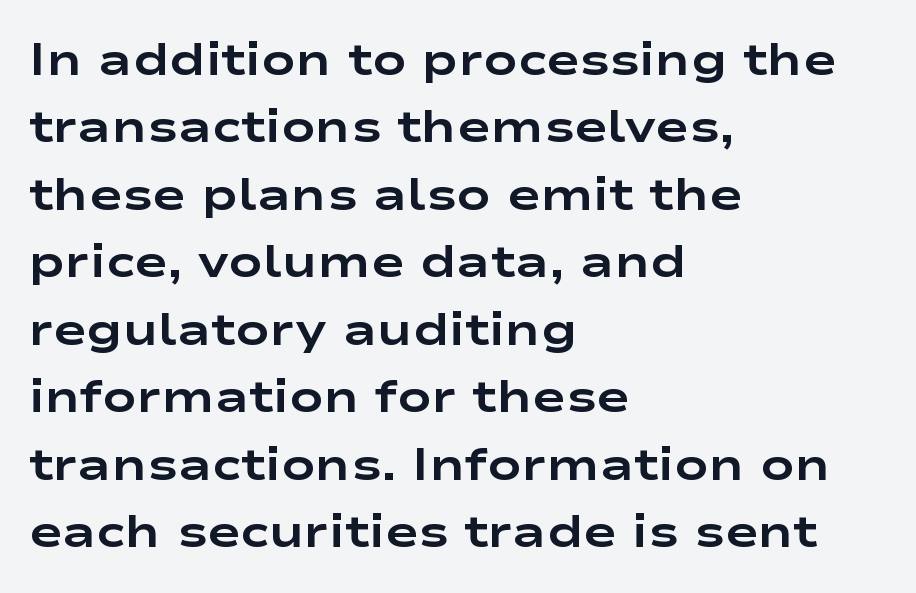
Q: Is the text bold? A: Yes.
Q: Is the text italic (slanted)? A: No, it is upright.
Q: Is the typeface a serif or a sans-serif typeface? A: Sans-serif.
Q: Is the text underlined? A: No.
Q: How is the paragraph aligned? A: Left-aligned.
Q: Is the spacing between letters normal or unusually wide? A: Normal.
Q: Is the spacing between lines tight, normal or loose? A: Normal.
Q: Width (condensed, normal, or wide)? A: Wide.
Q: Stroke contrast? A: Low.
Q: x-height? A: Medium.
Q: Monospaced? A: No.
